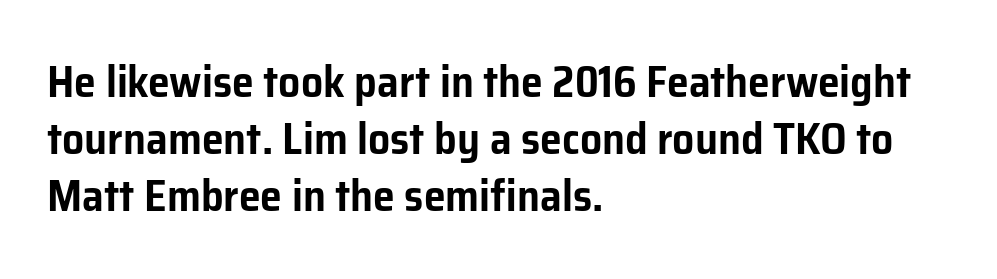
Q: Is the text italic (slanted)? A: No, it is upright.
Q: Is the typeface a serif or a sans-serif typeface? A: Sans-serif.
Q: Is the text underlined? A: No.
Q: How is the paragraph aligned? A: Left-aligned.
Q: Is the spacing between letters normal or unusually wide? A: Normal.
Q: Is the spacing between lines tight, normal or loose? A: Normal.
Q: Width (condensed, normal, or wide)? A: Normal.
Q: Stroke contrast? A: Low.
Q: x-height? A: Medium.
Q: Monospaced? A: No.
